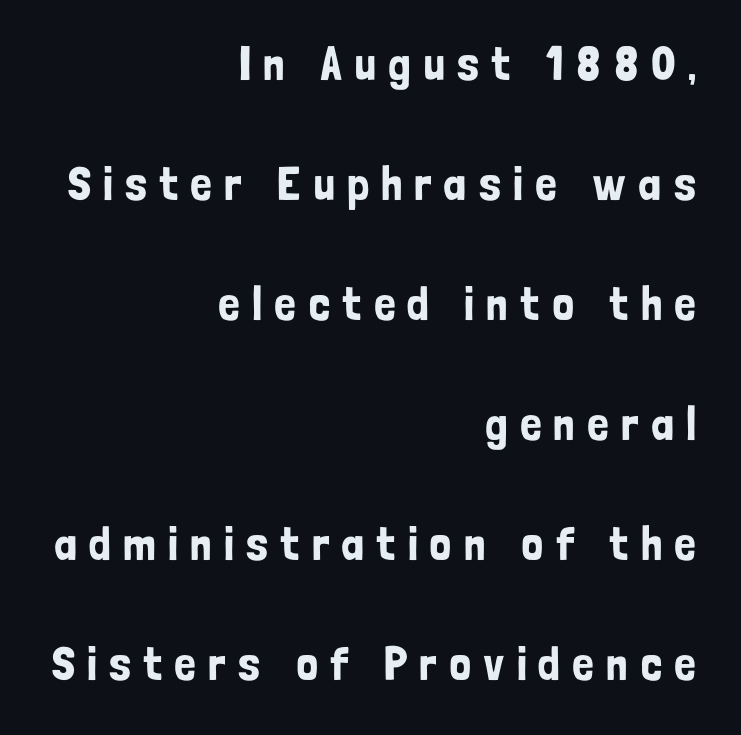
Q: Is the text italic (slanted)? A: No, it is upright.
Q: Is the typeface a serif or a sans-serif typeface? A: Sans-serif.
Q: Is the text underlined? A: No.
Q: How is the paragraph aligned? A: Right-aligned.
Q: Is the spacing between letters normal or unusually wide? A: Unusually wide.
Q: Is the spacing between lines tight, normal or loose? A: Loose.
Q: Width (condensed, normal, or wide)? A: Condensed.
Q: Stroke contrast? A: Low.
Q: x-height? A: Medium.
Q: Monospaced? A: No.
